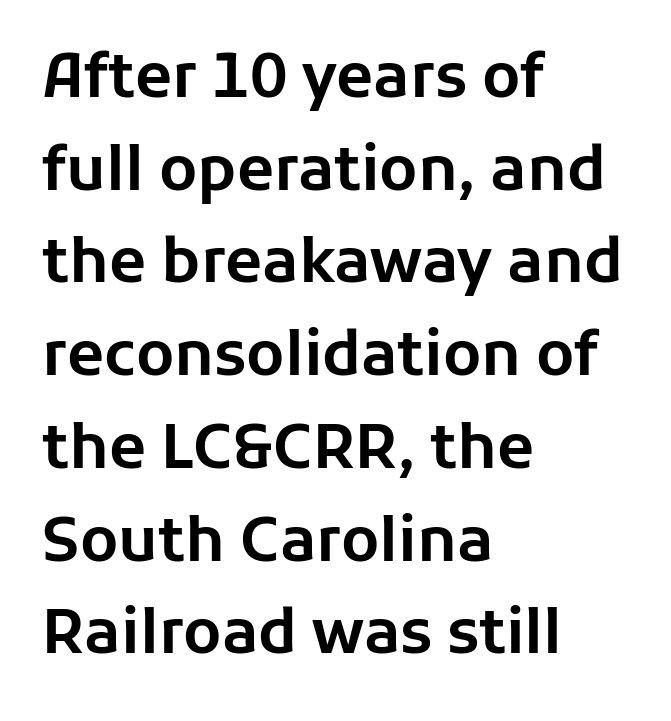
The image shows 61 px sans-serif type, upright; set left-aligned, normal line spacing (1.52x), normal letter spacing, not underlined; low stroke contrast and a medium x-height.
